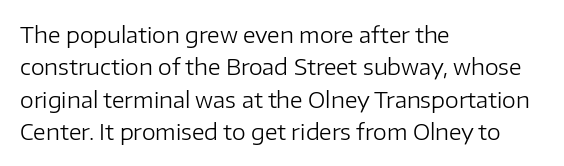
{"italic": "no", "bold": "no", "underline": "no", "align": "left", "line_spacing": "normal", "line_spacing_ratio": 1.47, "letter_spacing": "normal", "letter_spacing_em": 0.0, "glyph_px": 22}
